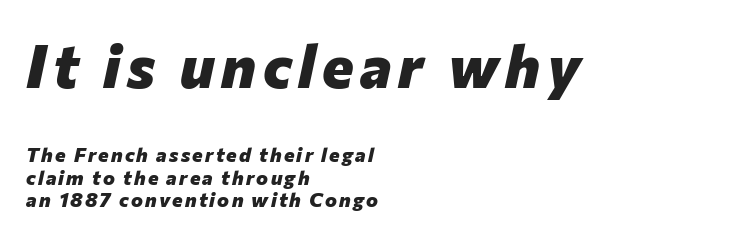
Character size in the leading block exceeds that of the trailing block. Emphasis-style slanted type is in use. The setting favours the left margin, as ordinary paragraphs usually do. In terms of weight, the rendering is a true, heavy bold. A typesetter would call this leading minimal, almost set solid. Nobody drew a line under any word here.
